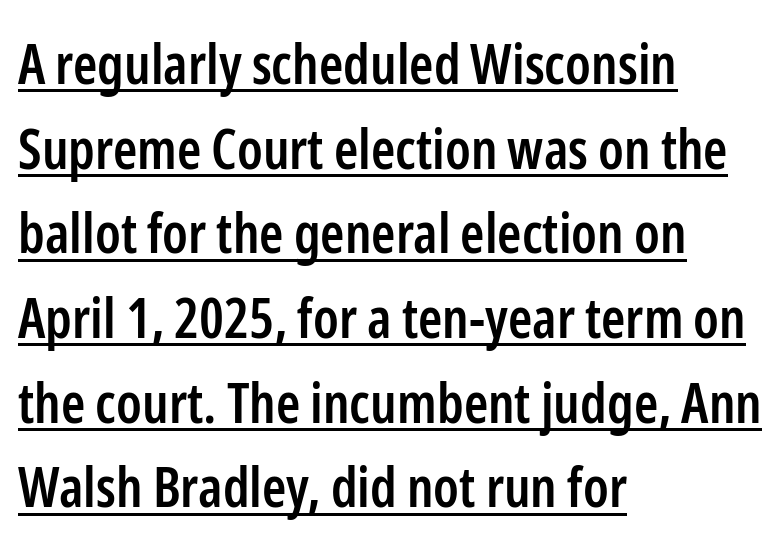
{"serif": "no", "italic": "no", "bold": "semi", "weight": "semibold", "width": "condensed", "stroke_contrast": "low", "x_height": "medium", "monospaced": "no", "underline": "yes", "align": "left", "line_spacing": "normal", "line_spacing_ratio": 1.54, "letter_spacing": "normal", "letter_spacing_em": 0.0, "glyph_px": 55}
